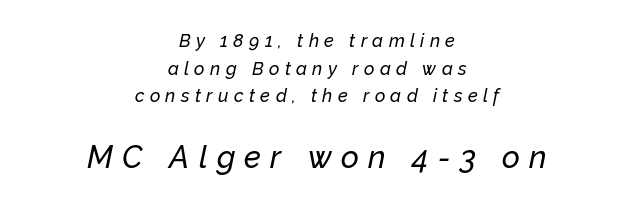
The image shows 31 px text type, italic (leaning right); set centered, normal line spacing (1.54x), unusually wide letter spacing (+0.3 em), not underlined; the second (bottom) block is 1.72x larger; low stroke contrast and a medium x-height.
